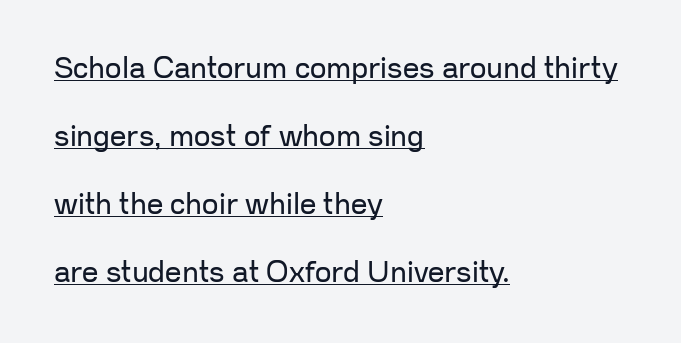
Q: Is the text bold? A: No.
Q: Is the text italic (slanted)? A: No, it is upright.
Q: Is the typeface a serif or a sans-serif typeface? A: Sans-serif.
Q: Is the text underlined? A: Yes.
Q: How is the paragraph aligned? A: Left-aligned.
Q: Is the spacing between letters normal or unusually wide? A: Normal.
Q: Is the spacing between lines tight, normal or loose? A: Loose.
Q: Width (condensed, normal, or wide)? A: Normal.
Q: Stroke contrast? A: Low.
Q: x-height? A: Medium.
Q: Monospaced? A: No.
